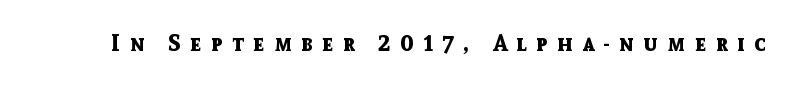
The image shows 23 px bold type, upright; set unusually wide letter spacing (+0.41 em), not underlined.
